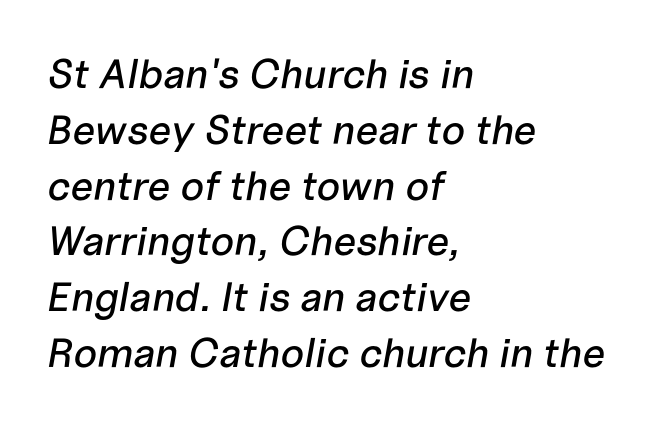
{"italic": "yes", "lean": "right", "slant_degrees": 10, "width": "normal", "stroke_contrast": "low", "x_height": "medium", "monospaced": "no", "underline": "no", "align": "left", "line_spacing": "normal", "line_spacing_ratio": 1.36, "letter_spacing": "normal", "letter_spacing_em": 0.0, "glyph_px": 41}
